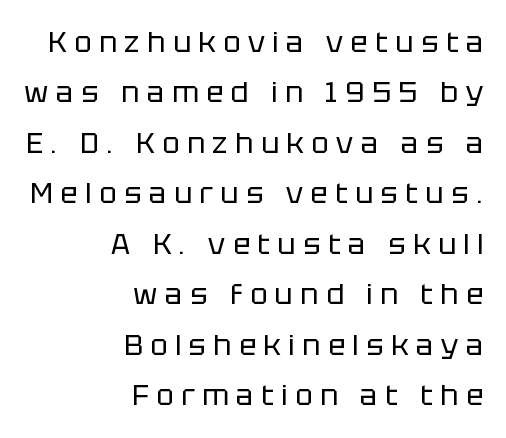
Do the letters lean? They stand straight. The typeface has the unassuming heft of standard copy or less. Looks like regular typesetting: each glyph gets only the width it needs. Is the block centered? No — it sits flush against the right margin. No word sits above an underline.
